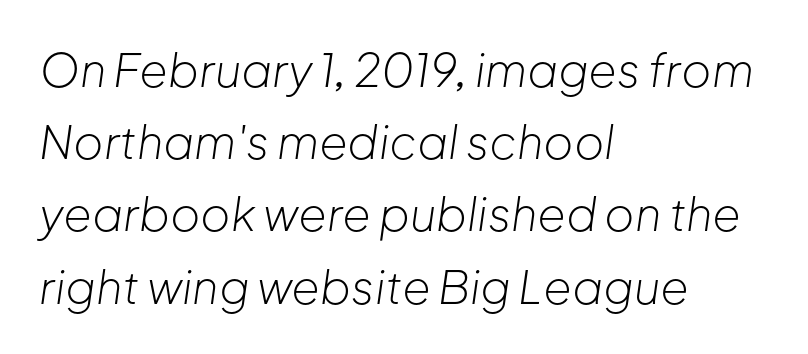
{"italic": "yes", "lean": "right", "slant_degrees": 8, "bold": "no", "weight": "light", "width": "normal", "stroke_contrast": "low", "x_height": "medium", "monospaced": "no", "underline": "no", "align": "left", "line_spacing": "normal", "line_spacing_ratio": 1.57, "letter_spacing": "normal", "letter_spacing_em": 0.0, "glyph_px": 46}
